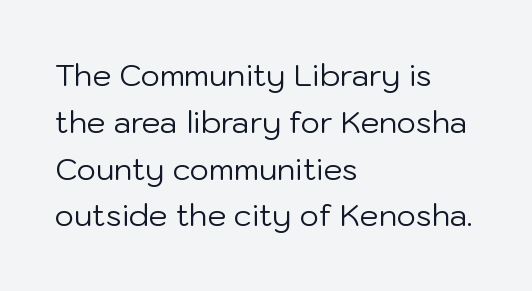
{"serif": "no", "italic": "no", "bold": "no", "weight": "regular", "width": "normal", "stroke_contrast": "low", "x_height": "medium", "monospaced": "no", "underline": "no", "align": "left", "line_spacing": "normal", "line_spacing_ratio": 1.56, "letter_spacing": "normal", "letter_spacing_em": 0.0, "glyph_px": 30}
